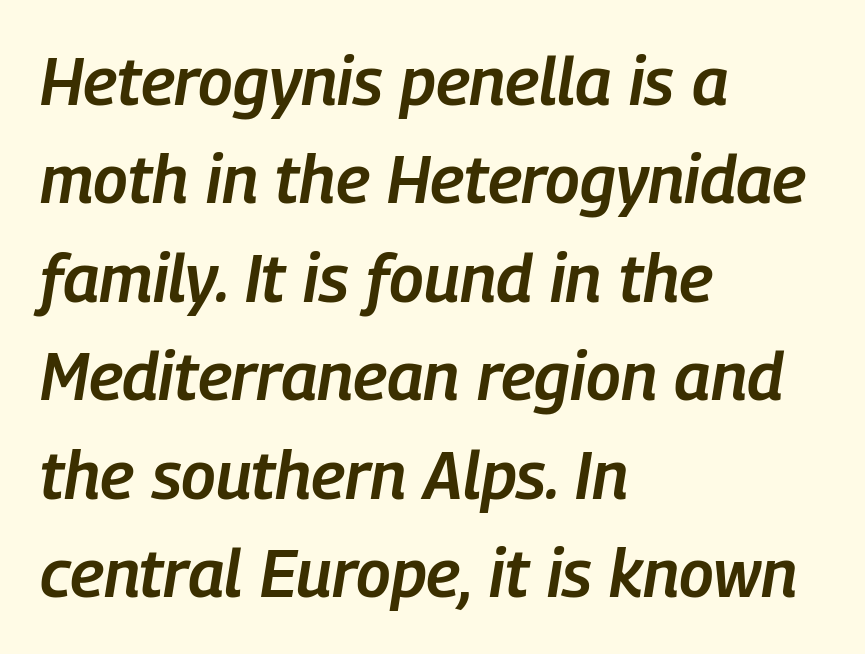
Q: Is the text bold? A: Semi-bold.
Q: Is the text italic (slanted)? A: Yes, it leans right by about 9 degrees.
Q: Is the text underlined? A: No.
Q: How is the paragraph aligned? A: Left-aligned.
Q: Is the spacing between letters normal or unusually wide? A: Normal.
Q: Is the spacing between lines tight, normal or loose? A: Normal.
Q: Width (condensed, normal, or wide)? A: Condensed.
Q: Stroke contrast? A: Low.
Q: x-height? A: Medium.
Q: Monospaced? A: No.
